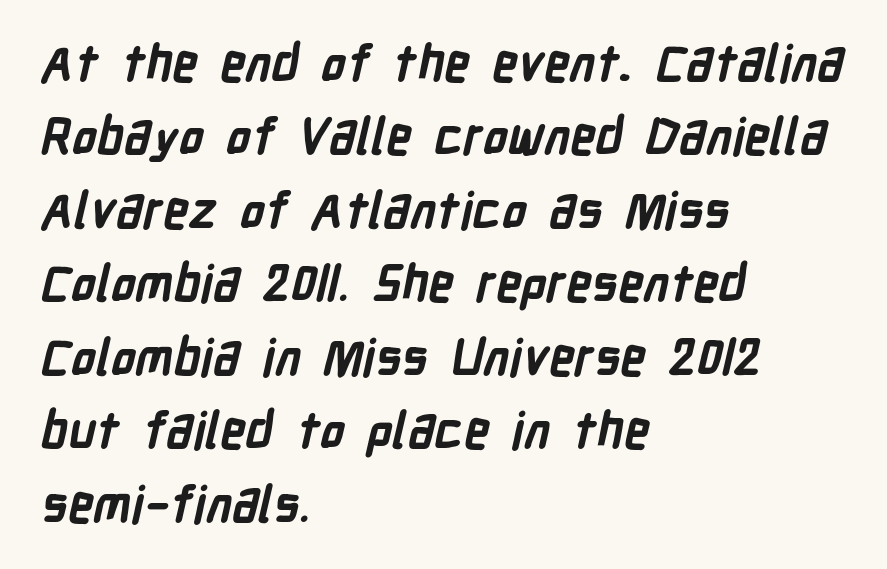
{"serif": "no", "bold": "yes", "weight": "bold", "width": "condensed", "stroke_contrast": "low", "x_height": "medium", "monospaced": "no", "underline": "no", "align": "left", "line_spacing": "normal", "line_spacing_ratio": 1.47, "letter_spacing": "normal", "letter_spacing_em": 0.0, "glyph_px": 50}
